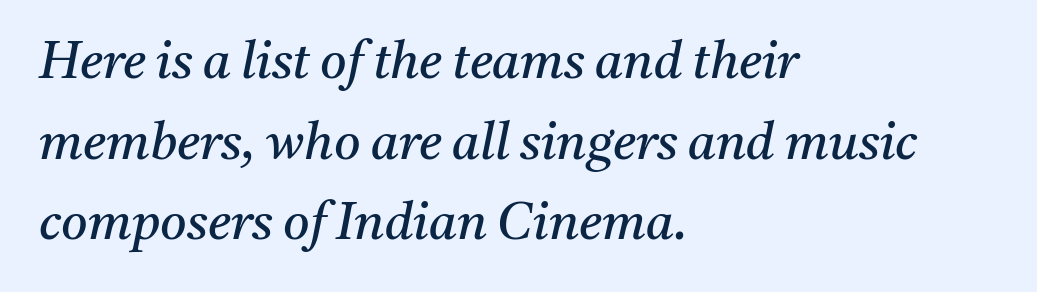
Q: Is the text bold? A: No.
Q: Is the text italic (slanted)? A: Yes, it leans right by about 11 degrees.
Q: Is the typeface a serif or a sans-serif typeface? A: Serif.
Q: Is the text underlined? A: No.
Q: How is the paragraph aligned? A: Left-aligned.
Q: Is the spacing between letters normal or unusually wide? A: Normal.
Q: Is the spacing between lines tight, normal or loose? A: Normal.
Q: Width (condensed, normal, or wide)? A: Normal.
Q: Stroke contrast? A: Medium.
Q: x-height? A: Medium.
Q: Monospaced? A: No.
